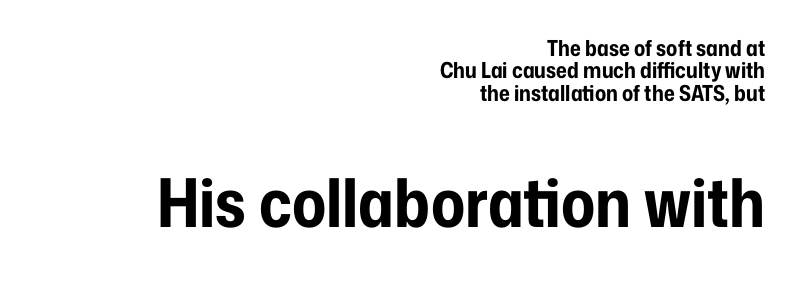
Q: Is the text bold? A: Yes.
Q: Is the text italic (slanted)? A: No, it is upright.
Q: Is the typeface a serif or a sans-serif typeface? A: Sans-serif.
Q: Is the text underlined? A: No.
Q: How is the paragraph aligned? A: Right-aligned.
Q: Is the spacing between letters normal or unusually wide? A: Normal.
Q: Is the spacing between lines tight, normal or loose? A: Tight.
Q: Which block of text is set in a larger size, the first (top) or the second (bottom)? A: The second (bottom) one.
Q: Width (condensed, normal, or wide)? A: Condensed.
Q: Stroke contrast? A: Low.
Q: x-height? A: Medium.
Q: Monospaced? A: No.
